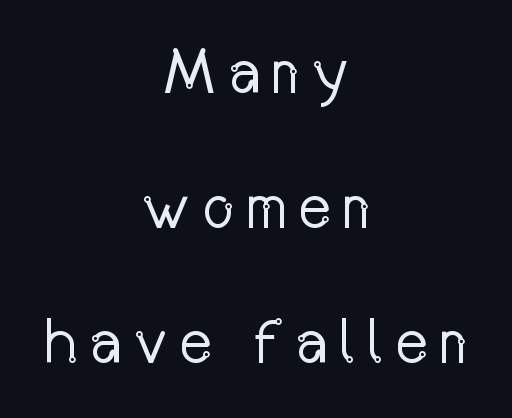
Q: Is the text bold? A: No.
Q: Is the text italic (slanted)? A: No, it is upright.
Q: Is the typeface a serif or a sans-serif typeface? A: Sans-serif.
Q: Is the text underlined? A: No.
Q: How is the paragraph aligned? A: Centered.
Q: Is the spacing between lines tight, normal or loose? A: Loose.
Q: Width (condensed, normal, or wide)? A: Condensed.
Q: Stroke contrast? A: Low.
Q: x-height? A: Medium.
Q: Monospaced? A: No.
